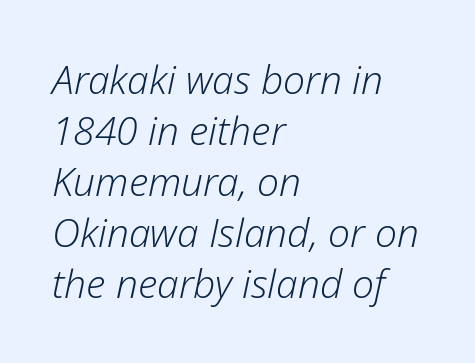
The image shows 39 px light type, italic (leaning right); set left-aligned, normal line spacing (1.31x), normal letter spacing, not underlined; low stroke contrast and a medium x-height.
